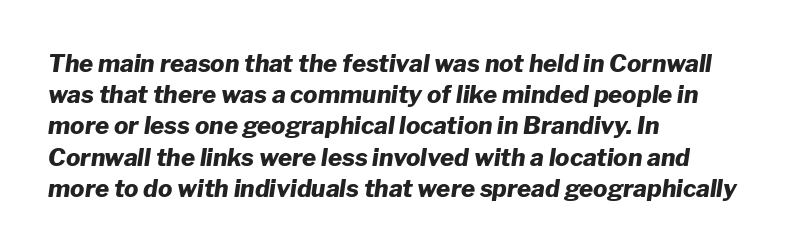
{"italic": "yes", "lean": "right", "slant_degrees": 8, "bold": "yes", "underline": "no", "align": "left", "line_spacing": "normal", "line_spacing_ratio": 1.3, "letter_spacing": "normal", "letter_spacing_em": 0.0, "glyph_px": 24}
